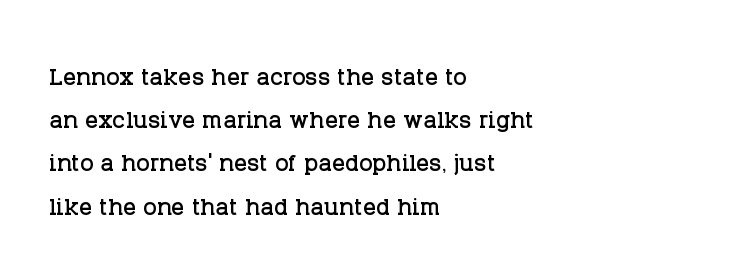
{"serif": "yes", "italic": "no", "width": "normal", "stroke_contrast": "low", "x_height": "large", "monospaced": "no", "underline": "no", "align": "left", "line_spacing": "normal", "line_spacing_ratio": 1.35, "letter_spacing": "normal", "letter_spacing_em": 0.0, "glyph_px": 32}
